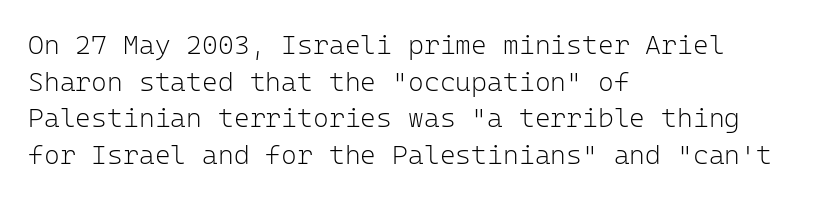
Q: Is the text bold? A: No.
Q: Is the text italic (slanted)? A: No, it is upright.
Q: Is the text underlined? A: No.
Q: How is the paragraph aligned? A: Left-aligned.
Q: Is the spacing between letters normal or unusually wide? A: Normal.
Q: Is the spacing between lines tight, normal or loose? A: Normal.
